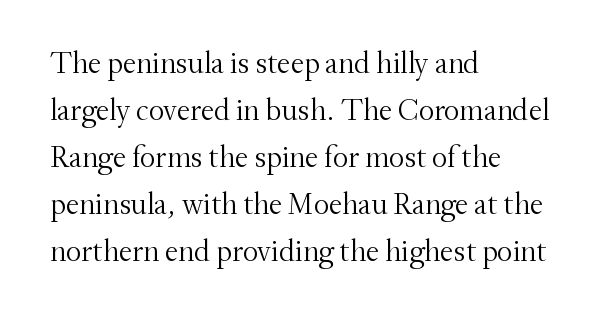
{"serif": "yes", "italic": "no", "bold": "no", "weight": "light", "width": "normal", "stroke_contrast": "medium", "x_height": "small", "monospaced": "no", "underline": "no", "align": "left", "line_spacing": "normal", "line_spacing_ratio": 1.57, "letter_spacing": "normal", "letter_spacing_em": 0.0, "glyph_px": 30}
